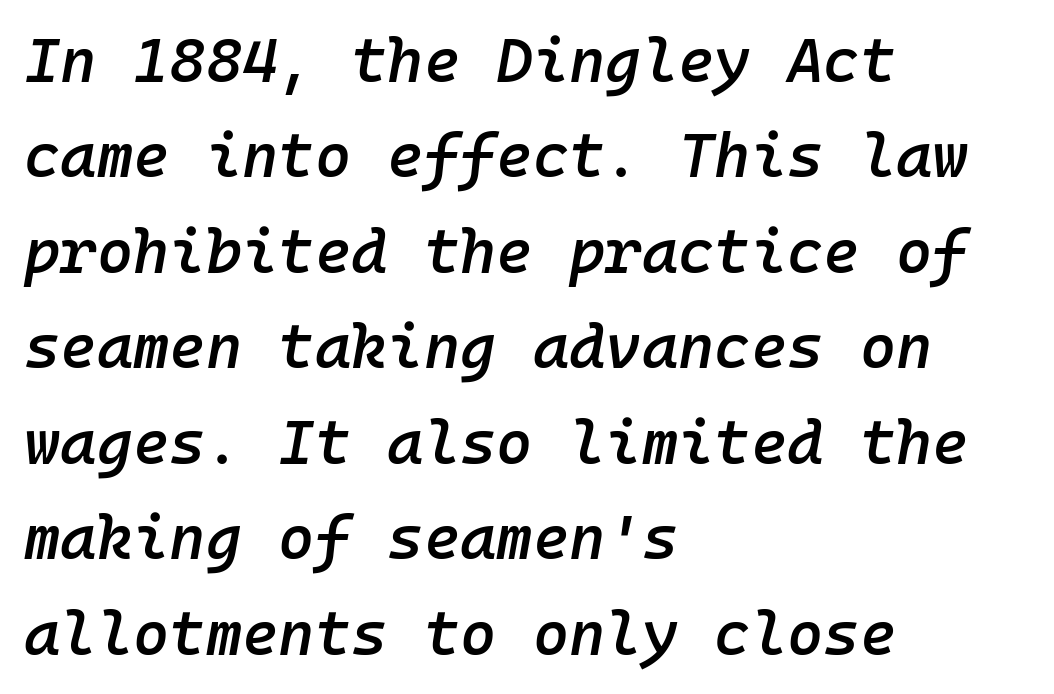
The image shows 62 px semibold type, italic (leaning right), monospaced; set left-aligned, normal line spacing (1.54x), normal letter spacing, not underlined; low stroke contrast and a medium x-height.
